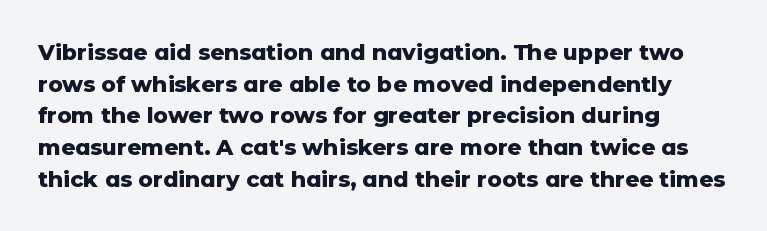
{"italic": "no", "bold": "yes", "underline": "no", "align": "left", "line_spacing": "normal", "line_spacing_ratio": 1.44, "letter_spacing": "normal", "letter_spacing_em": 0.0, "glyph_px": 22}
